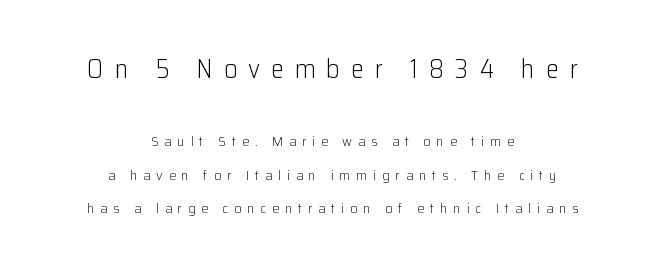
{"italic": "no", "bold": "no", "underline": "no", "align": "center", "line_spacing": "loose", "line_spacing_ratio": 2.37, "letter_spacing": "wide", "letter_spacing_em": 0.42, "larger_block": "first", "size_ratio": 1.86, "glyph_px": 26}
